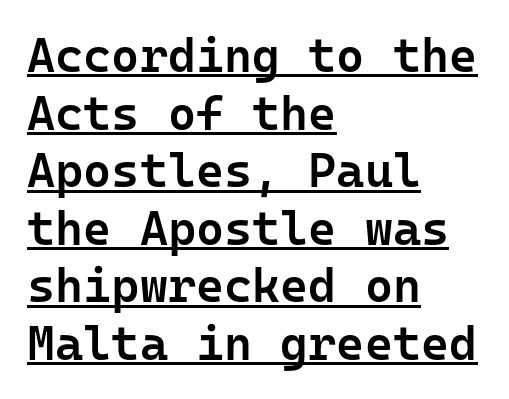
Designer's note — italics off, roman on. The ragged edge is on the right, which tells us the setting is flush left. The text was rendered using a sans face with plain stroke endings. The face used here is monospaced, like something from a code editor. Observe the ordinary spacing: letters are neighbours, not strangers. Has an underline been added? It has.
